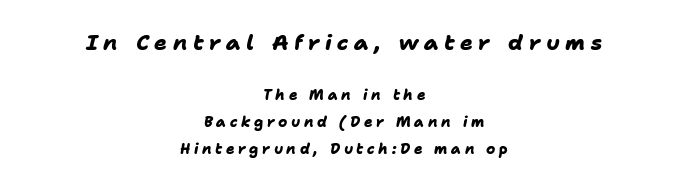
Stroke thickness is high; the sample reads as a true bold. Check the space under the baseline: it is left empty. Top chunk: large. Bottom chunk: small. The face used here is rendered with a markedly widened letterfit. Airy leading. These lines are centered, leaving both edges ragged.
